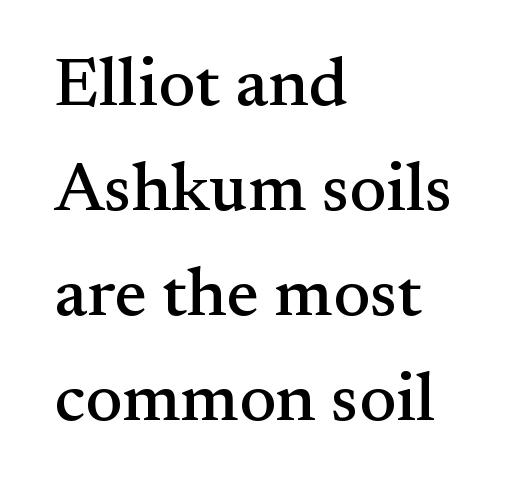
{"serif": "yes", "italic": "no", "width": "normal", "stroke_contrast": "medium", "x_height": "small", "monospaced": "no", "underline": "no", "align": "left", "line_spacing": "normal", "line_spacing_ratio": 1.52, "letter_spacing": "normal", "letter_spacing_em": 0.0, "glyph_px": 69}
